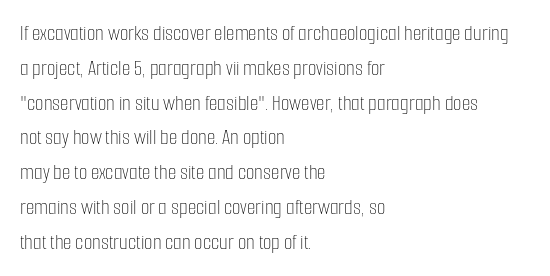
{"italic": "no", "bold": "no", "underline": "no", "align": "left", "line_spacing": "normal", "line_spacing_ratio": 1.58, "letter_spacing": "normal", "letter_spacing_em": 0.0, "glyph_px": 22}
